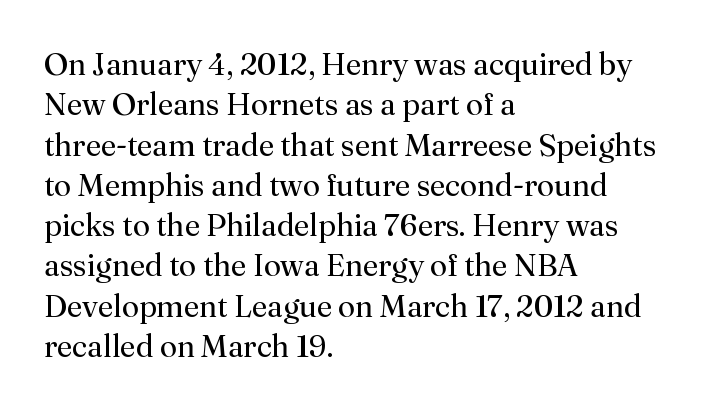
Q: Is the text bold? A: No.
Q: Is the text italic (slanted)? A: No, it is upright.
Q: Is the typeface a serif or a sans-serif typeface? A: Serif.
Q: Is the text underlined? A: No.
Q: How is the paragraph aligned? A: Left-aligned.
Q: Is the spacing between letters normal or unusually wide? A: Normal.
Q: Is the spacing between lines tight, normal or loose? A: Normal.
Q: Width (condensed, normal, or wide)? A: Normal.
Q: Stroke contrast? A: Medium.
Q: x-height? A: Small.
Q: Monospaced? A: No.
